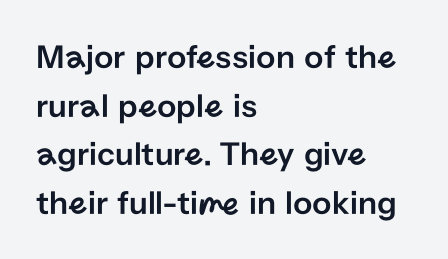
The image shows 34 px sans-serif type, upright; set left-aligned, normal line spacing (1.43x), normal letter spacing, not underlined; low stroke contrast and a medium x-height.
